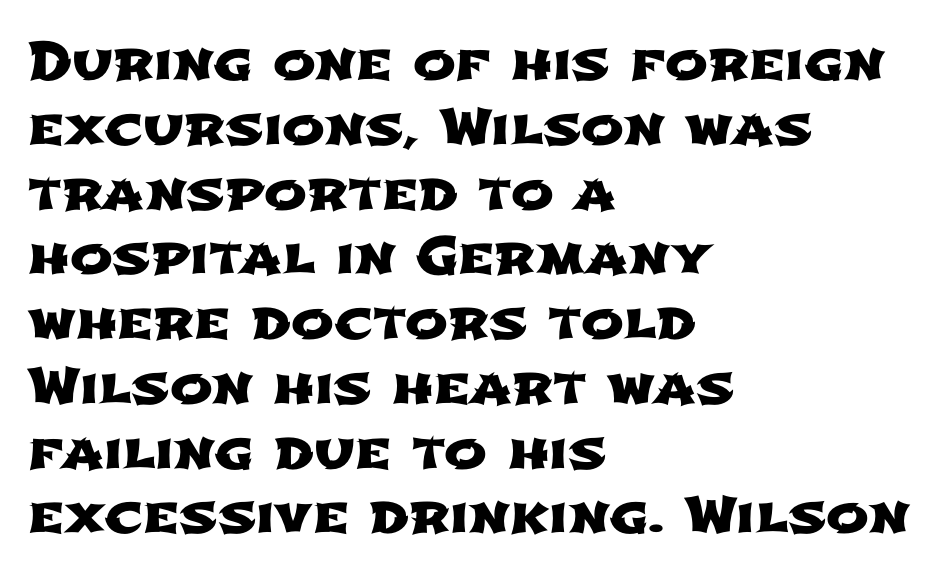
Q: Is the typeface a serif or a sans-serif typeface? A: Sans-serif.
Q: Is the text underlined? A: No.
Q: How is the paragraph aligned? A: Left-aligned.
Q: Is the spacing between letters normal or unusually wide? A: Normal.
Q: Is the spacing between lines tight, normal or loose? A: Normal.
Q: Width (condensed, normal, or wide)? A: Wide.
Q: Stroke contrast? A: Low.
Q: x-height? A: Medium.
Q: Monospaced? A: No.
